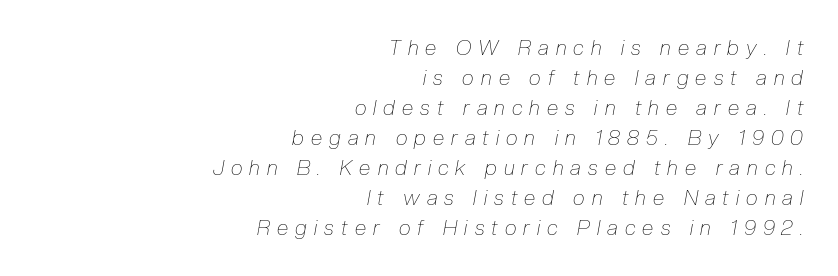
The lines are quadded right. Quick note: interline space is typical. Is the letter spacing exaggerated? Yes — the characters are pushed far apart. Slant detected: the letters are inclined. No extra ink here — the face is not bold.
